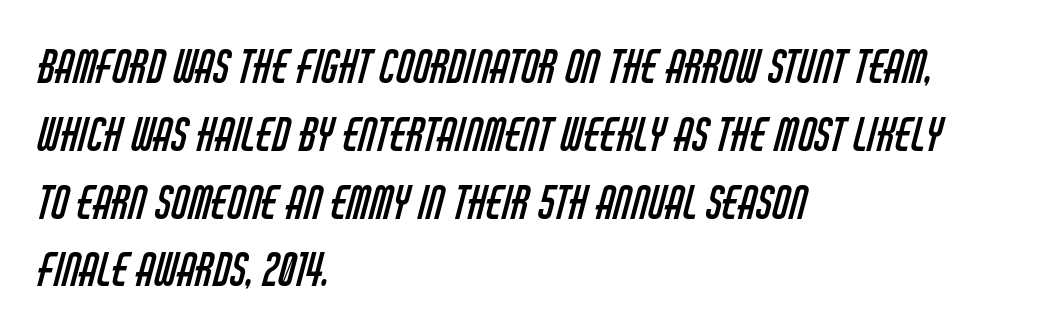
Q: Is the text bold? A: No.
Q: Is the typeface a serif or a sans-serif typeface? A: Sans-serif.
Q: Is the text underlined? A: No.
Q: How is the paragraph aligned? A: Left-aligned.
Q: Is the spacing between letters normal or unusually wide? A: Normal.
Q: Is the spacing between lines tight, normal or loose? A: Normal.
Q: Width (condensed, normal, or wide)? A: Condensed.
Q: Stroke contrast? A: Low.
Q: x-height? A: Large.
Q: Monospaced? A: No.
